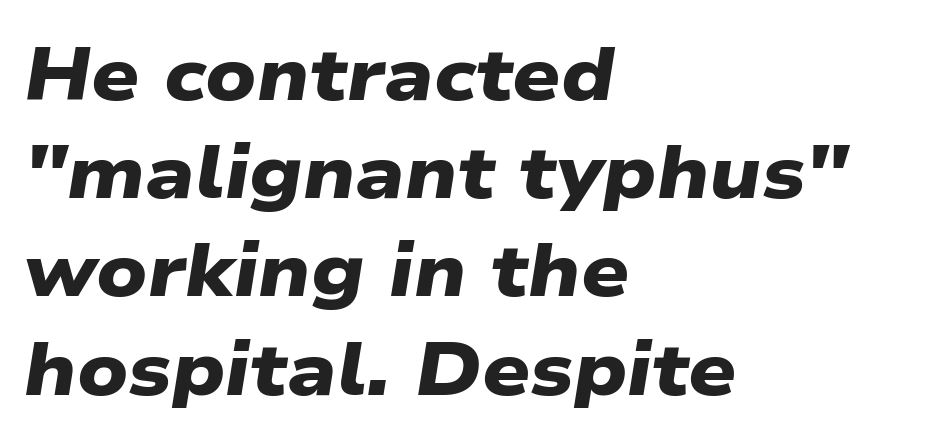
The image shows 75 px heavy, wide sans-serif type; set left-aligned, normal line spacing (1.31x), normal letter spacing, not underlined; low stroke contrast and a medium x-height.
